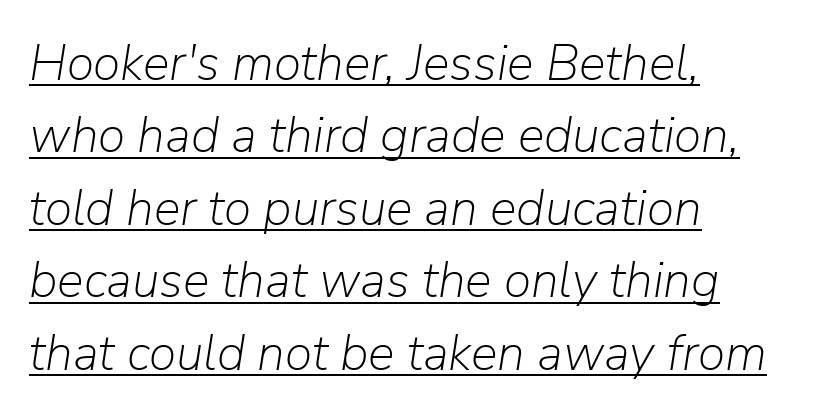
{"italic": "yes", "lean": "right", "slant_degrees": 9, "bold": "no", "weight": "light", "width": "normal", "stroke_contrast": "low", "x_height": "medium", "monospaced": "no", "underline": "yes", "align": "left", "line_spacing": "normal", "line_spacing_ratio": 1.45, "letter_spacing": "normal", "letter_spacing_em": 0.0, "glyph_px": 50}
